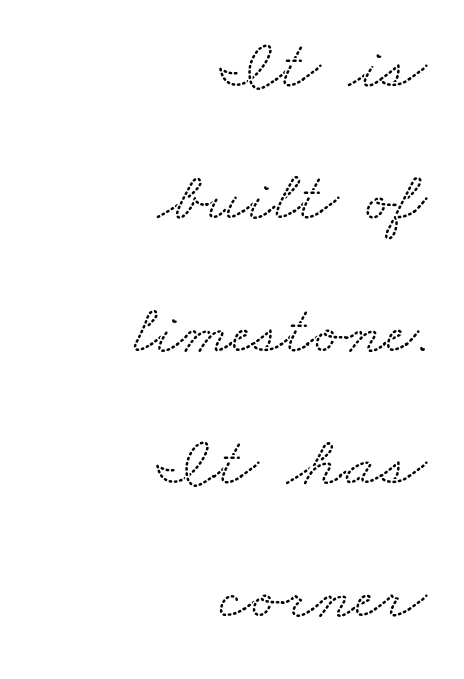
The image shows 72 px wide type; set right-aligned, line spacing 1.84x, normal letter spacing, not underlined; low stroke contrast and a small x-height.
